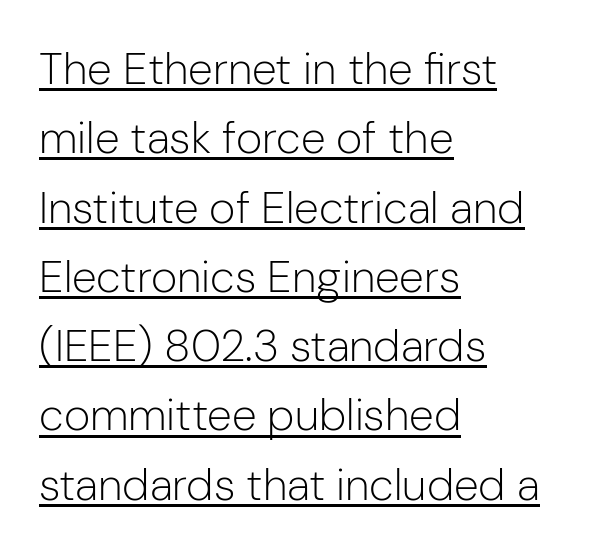
{"serif": "no", "italic": "no", "bold": "no", "weight": "light", "width": "normal", "stroke_contrast": "low", "x_height": "medium", "monospaced": "no", "underline": "yes", "align": "left", "line_spacing": "normal", "line_spacing_ratio": 1.54, "letter_spacing": "normal", "letter_spacing_em": 0.0, "glyph_px": 45}
